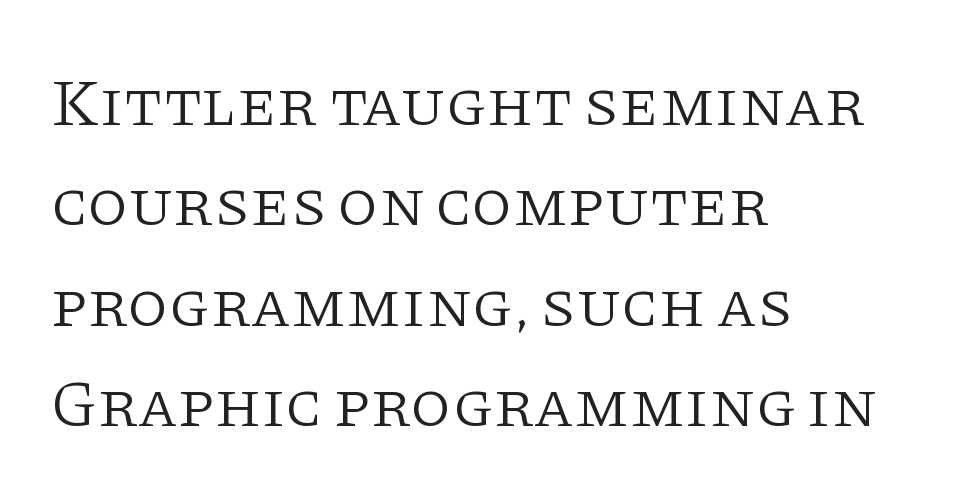
The image shows 66 px light serif type, upright; set left-aligned, normal line spacing (1.52x), normal letter spacing, not underlined; low stroke contrast and a large x-height.
